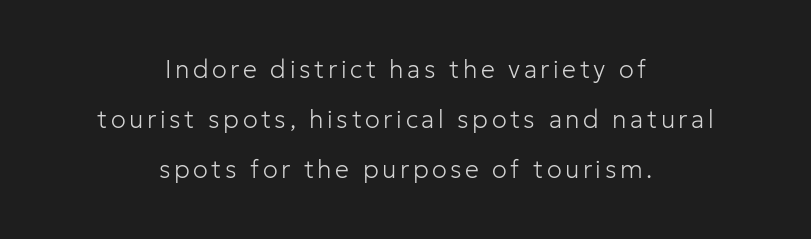
The image shows 25 px text type, upright; set centered, loose line spacing (2.01x), not underlined.
